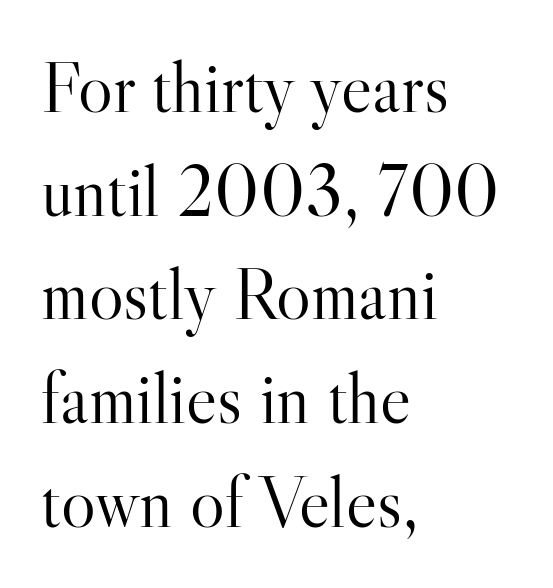
The image shows 73 px light serif type, upright; set left-aligned, normal line spacing (1.42x), normal letter spacing, not underlined; high stroke contrast and a small x-height.
